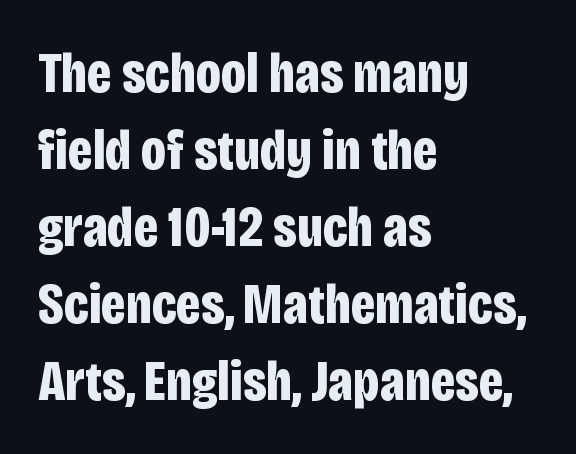
The image shows 57 px bold, condensed sans-serif type, upright; set left-aligned, normal line spacing (1.35x), normal letter spacing, not underlined; low stroke contrast and a large x-height.
